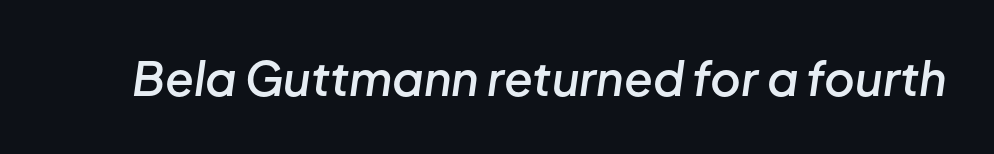
Q: Is the text bold? A: Semi-bold.
Q: Is the text italic (slanted)? A: Yes, it leans right by about 8 degrees.
Q: Is the text underlined? A: No.
Q: Is the spacing between letters normal or unusually wide? A: Normal.
Q: Width (condensed, normal, or wide)? A: Normal.
Q: Stroke contrast? A: Low.
Q: x-height? A: Medium.
Q: Monospaced? A: No.
